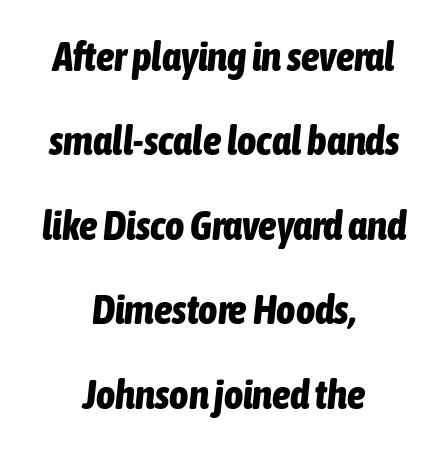
{"italic": "yes", "lean": "right", "slant_degrees": 6, "bold": "yes", "weight": "bold", "width": "condensed", "stroke_contrast": "low", "x_height": "medium", "monospaced": "no", "underline": "no", "align": "center", "line_spacing": "loose", "line_spacing_ratio": 2.06, "letter_spacing": "normal", "letter_spacing_em": 0.0, "glyph_px": 41}
